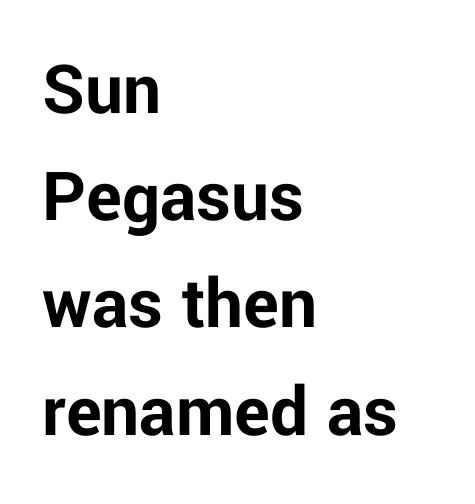
Any mark beneath the type? The region is blank. The rendering uses a moderate line-height, typical for paragraphs. Is the block centered? No — it sits flush against the left margin. Rendered with straight, roman letterforms.
